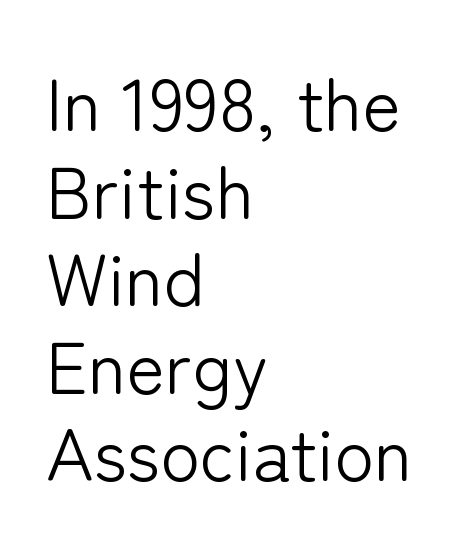
Nope, no serifs anywhere on these letters. Where is the straight margin? On the left. This sample uses an upright cut, with every glyph sitting square on the baseline. The letters advance in unequal steps, a hallmark of proportional type. Unmarked baselines from the first word to the last. The strokes carry an ordinary text weight at most.
